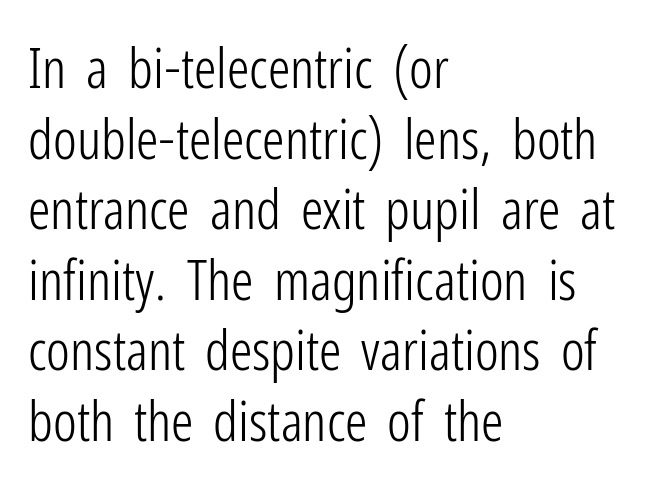
Any mark beneath the type? The region is blank. This reads as an unemphasized weight, regular at the heaviest. Does the lettering tilt? It doesn't — this is upright. Caption: multi-line text, flush left, ragged right. The rendering uses natural spacing where letterforms have individual widths.
